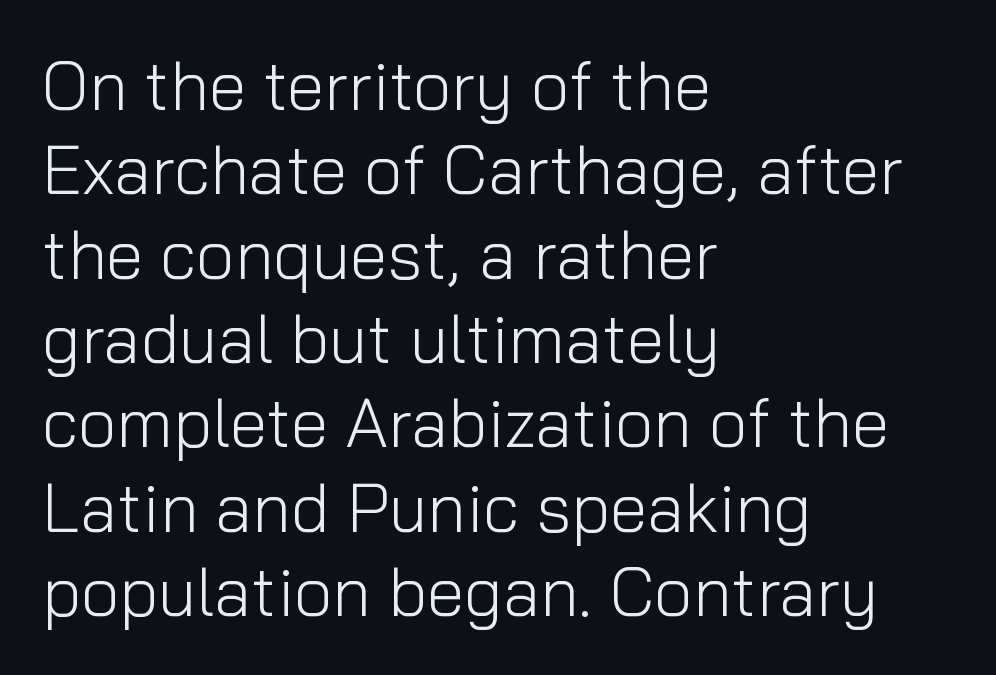
The image shows 68 px light sans-serif type, upright; set left-aligned, line spacing 1.24x, normal letter spacing, not underlined; low stroke contrast and a medium x-height.
